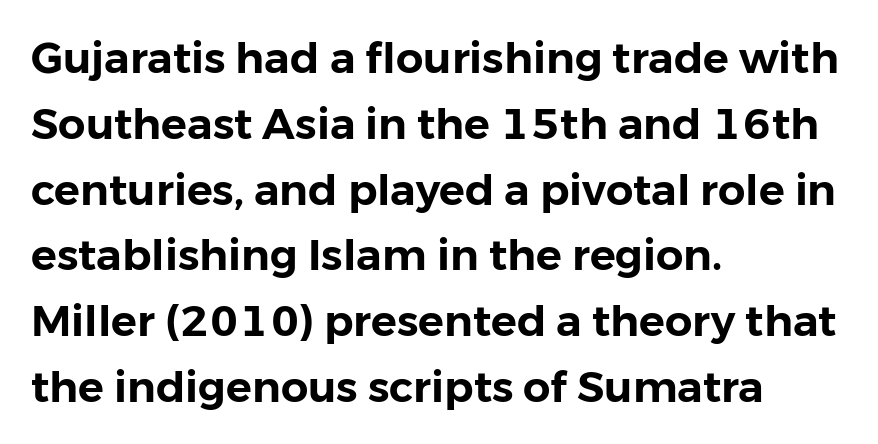
{"serif": "no", "italic": "no", "width": "normal", "stroke_contrast": "low", "x_height": "medium", "monospaced": "no", "underline": "no", "align": "left", "line_spacing": "normal", "line_spacing_ratio": 1.53, "letter_spacing": "normal", "letter_spacing_em": 0.0, "glyph_px": 43}
